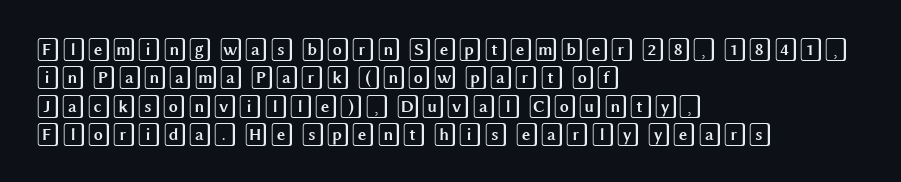
Q: Is the text italic (slanted)? A: No, it is upright.
Q: Is the text underlined? A: No.
Q: How is the paragraph aligned? A: Left-aligned.
Q: Is the spacing between letters normal or unusually wide? A: Normal.
